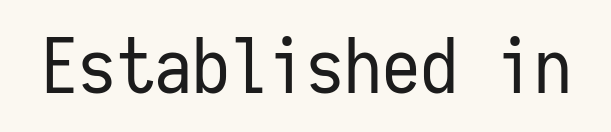
The image shows 76 px regular-weight, condensed sans-serif type, upright, monospaced; set normal letter spacing, not underlined; low stroke contrast and a medium x-height.
